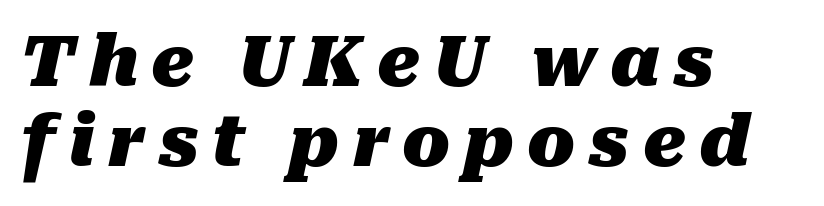
Character widths vary here, with narrow letters taking less room than wide ones. The block of text is dense from top to bottom, with scant space between rows. No word sits above an underline. Tall strokes in this sample are angled rather than plumb. On the weight axis this lands at bold, roughly 700.
